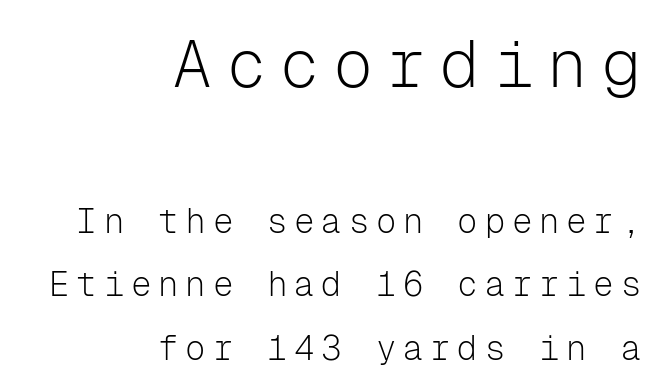
{"serif": "no", "italic": "no", "bold": "no", "weight": "light", "width": "normal", "stroke_contrast": "low", "x_height": "medium", "monospaced": "yes", "underline": "no", "align": "right", "line_spacing_ratio": 1.87, "letter_spacing": "wide", "letter_spacing_em": 0.2, "larger_block": "first", "size_ratio": 1.97, "glyph_px": 67}
